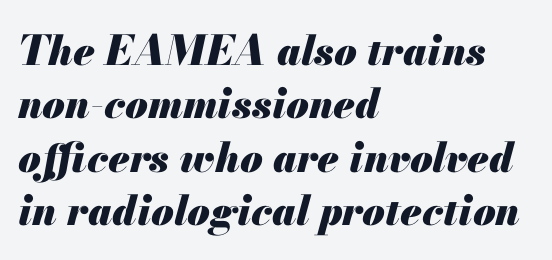
The rendering applies a slant to the glyphs. Glance below the letters and you will spot only blank space. There is no visible air inserted between adjacent glyphs. The lines sit at an ordinary, default distance from one another.
